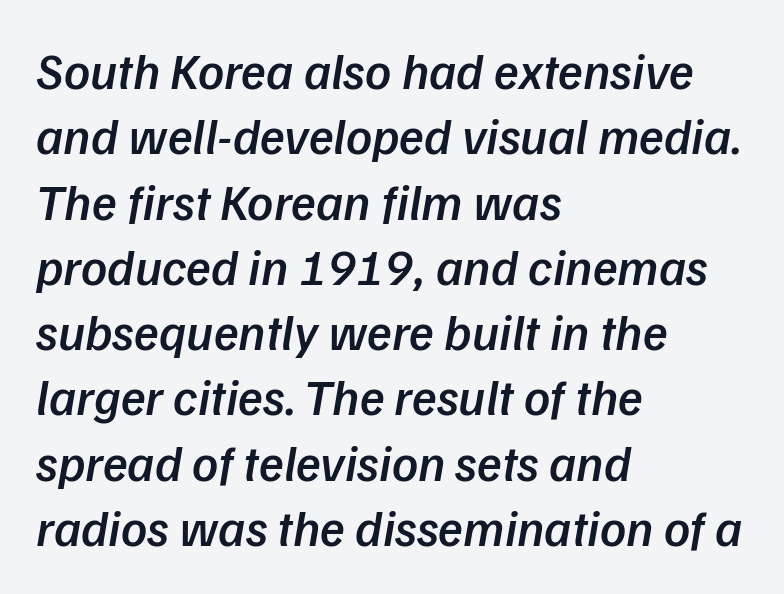
Q: Is the text bold? A: Semi-bold.
Q: Is the typeface a serif or a sans-serif typeface? A: Sans-serif.
Q: Is the text underlined? A: No.
Q: How is the paragraph aligned? A: Left-aligned.
Q: Is the spacing between letters normal or unusually wide? A: Normal.
Q: Is the spacing between lines tight, normal or loose? A: Normal.
Q: Width (condensed, normal, or wide)? A: Normal.
Q: Stroke contrast? A: Low.
Q: x-height? A: Medium.
Q: Monospaced? A: No.
